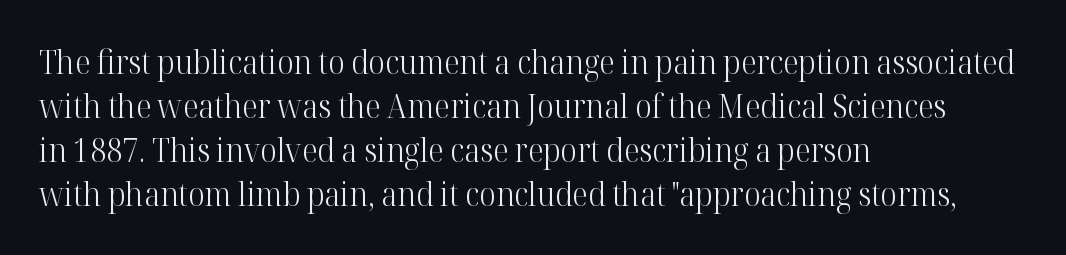
The image shows 32 px light serif type, upright; set left-aligned, normal line spacing (1.37x), normal letter spacing, not underlined; high stroke contrast and a medium x-height.
